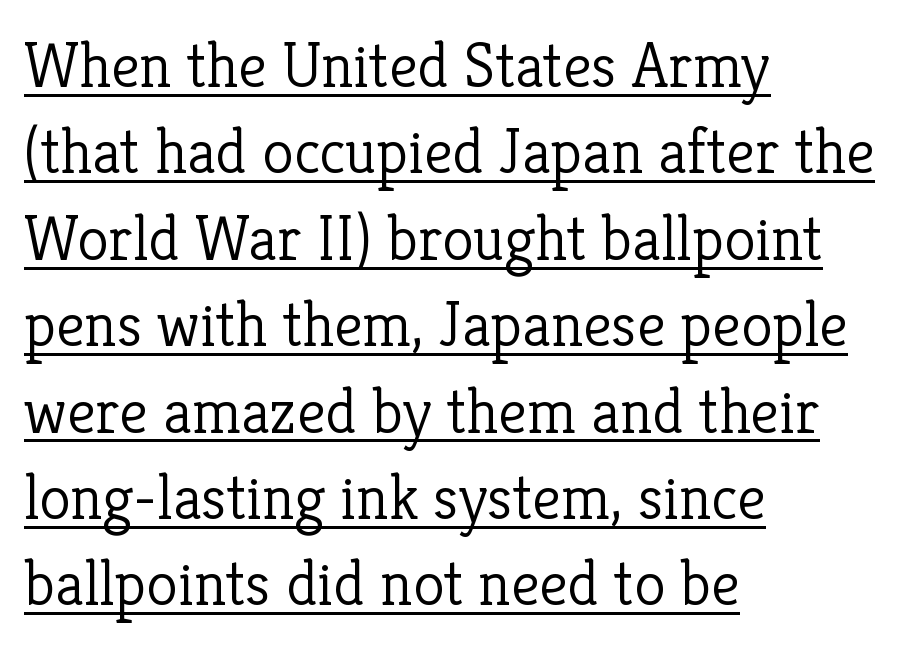
The designer went with a serif here, giving each stem small feet. The face used here appears with an underline applied. In CSS terms this would be text-align: left. Letters have the restrained weight of plain body copy at most. One glance says typical: line gaps are just what's usual. Observe the ordinary spacing: letters are neighbours, not strangers.
